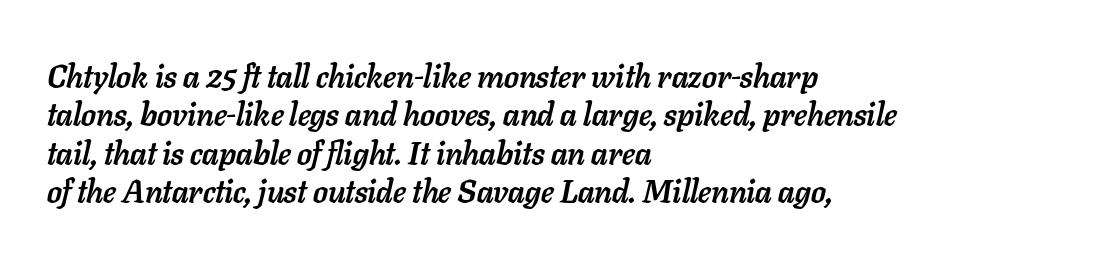
{"italic": "yes", "lean": "right", "slant_degrees": 11, "bold": "yes", "weight": "semibold", "width": "normal", "stroke_contrast": "low", "x_height": "medium", "monospaced": "no", "underline": "no", "align": "left", "line_spacing_ratio": 1.2, "letter_spacing": "normal", "letter_spacing_em": 0.0, "glyph_px": 32}
